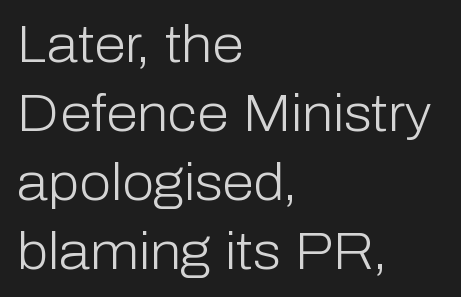
Q: Is the text bold? A: No.
Q: Is the text italic (slanted)? A: No, it is upright.
Q: Is the typeface a serif or a sans-serif typeface? A: Sans-serif.
Q: Is the text underlined? A: No.
Q: How is the paragraph aligned? A: Left-aligned.
Q: Is the spacing between letters normal or unusually wide? A: Normal.
Q: Is the spacing between lines tight, normal or loose? A: Normal.
Q: Width (condensed, normal, or wide)? A: Normal.
Q: Stroke contrast? A: Low.
Q: x-height? A: Medium.
Q: Monospaced? A: No.
